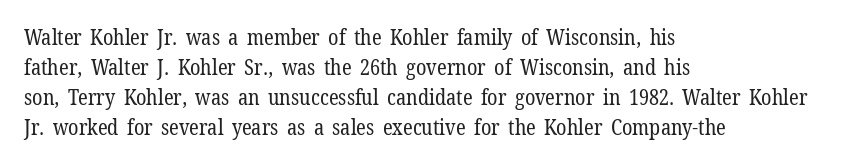
The image shows 21 px text type, upright; set left-aligned, normal line spacing (1.43x), normal letter spacing, not underlined.
